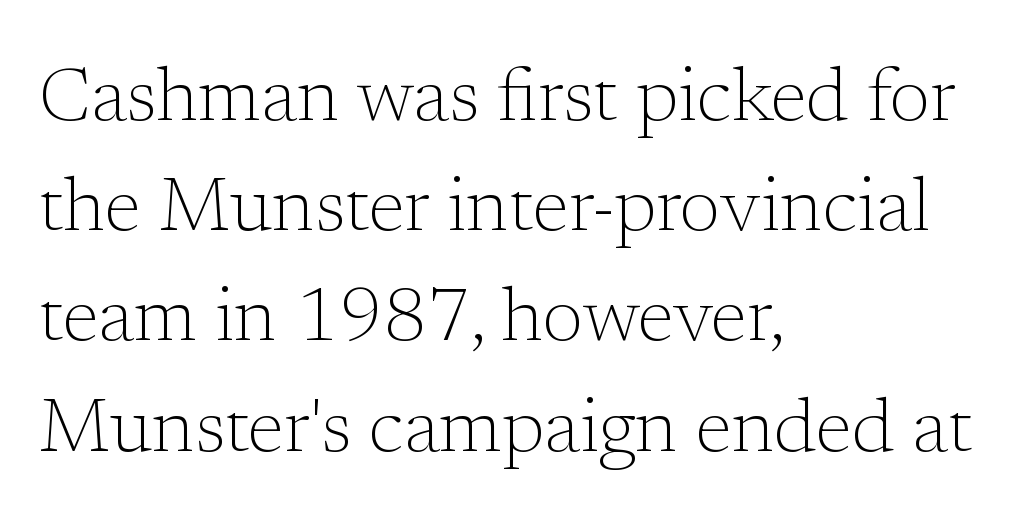
Q: Is the text bold? A: No.
Q: Is the text italic (slanted)? A: No, it is upright.
Q: Is the typeface a serif or a sans-serif typeface? A: Serif.
Q: Is the text underlined? A: No.
Q: How is the paragraph aligned? A: Left-aligned.
Q: Is the spacing between letters normal or unusually wide? A: Normal.
Q: Is the spacing between lines tight, normal or loose? A: Normal.
Q: Width (condensed, normal, or wide)? A: Normal.
Q: Stroke contrast? A: Low.
Q: x-height? A: Medium.
Q: Monospaced? A: No.
